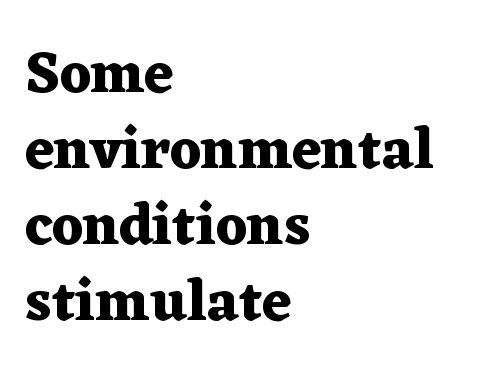
The image shows 58 px heavy, wide serif type, upright; set left-aligned, normal line spacing (1.31x), normal letter spacing, not underlined; medium stroke contrast and a medium x-height.
